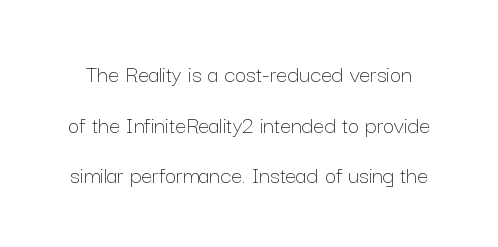
The image shows 25 px text type, upright; set loose line spacing (2.03x), normal letter spacing, not underlined.
